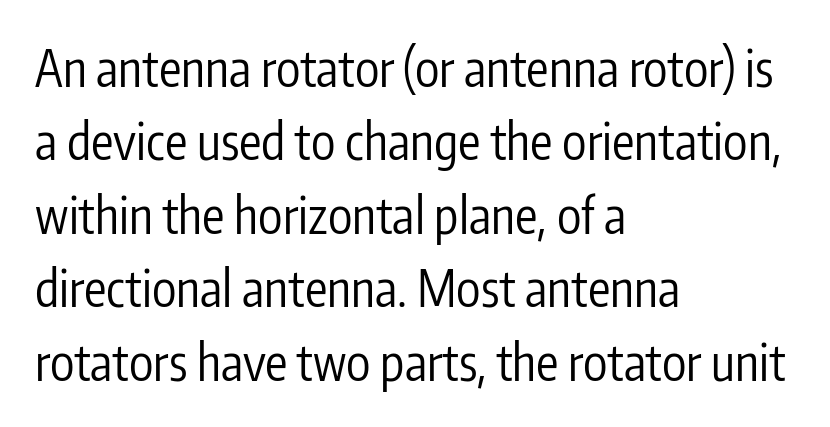
The image shows 50 px regular-weight, condensed sans-serif type, upright; set left-aligned, normal line spacing (1.47x), normal letter spacing, not underlined; low stroke contrast and a medium x-height.
